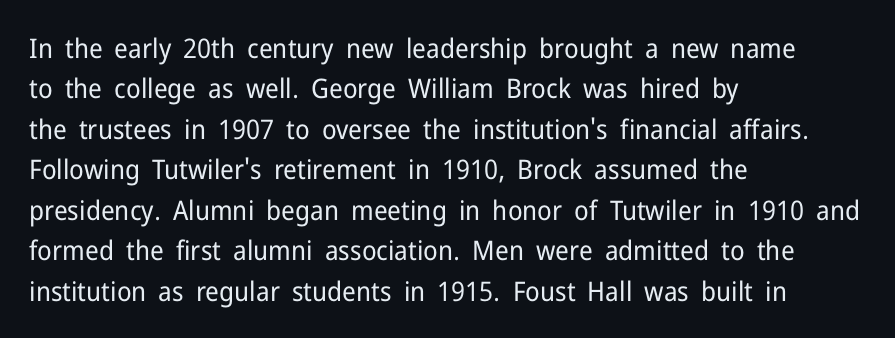
{"italic": "no", "bold": "no", "underline": "no", "align": "left", "line_spacing": "normal", "line_spacing_ratio": 1.5, "letter_spacing": "normal", "letter_spacing_em": 0.0, "glyph_px": 27}
